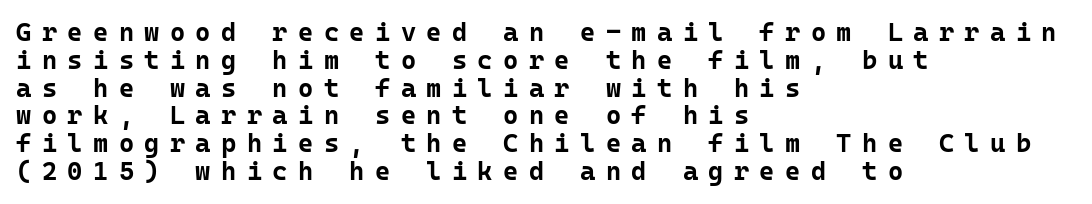
{"italic": "no", "bold": "yes", "underline": "no", "align": "left", "line_spacing": "tight", "line_spacing_ratio": 1.07, "letter_spacing": "wide", "letter_spacing_em": 0.4, "glyph_px": 26}
